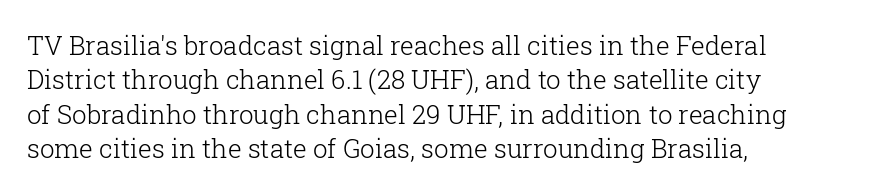
Q: Is the text bold? A: No.
Q: Is the text italic (slanted)? A: No, it is upright.
Q: Is the text underlined? A: No.
Q: How is the paragraph aligned? A: Left-aligned.
Q: Is the spacing between letters normal or unusually wide? A: Normal.
Q: Is the spacing between lines tight, normal or loose? A: Normal.
